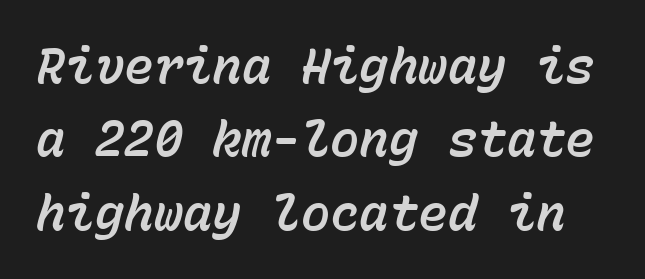
Every character here occupies the same horizontal width, giving the sample a typewriter-like rhythm. You can tell it's italic because the verticals aren't actually vertical. The space directly below the letters is spotless. Tracking value appears to be zero — textbook default spacing. Reading down the column, the eye jumps a familiar distance to each next line.
